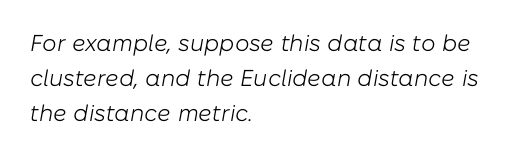
Q: Is the text bold? A: No.
Q: Is the text italic (slanted)? A: Yes, it leans right by about 10 degrees.
Q: Is the text underlined? A: No.
Q: How is the paragraph aligned? A: Left-aligned.
Q: Is the spacing between letters normal or unusually wide? A: Normal.
Q: Is the spacing between lines tight, normal or loose? A: Normal.
